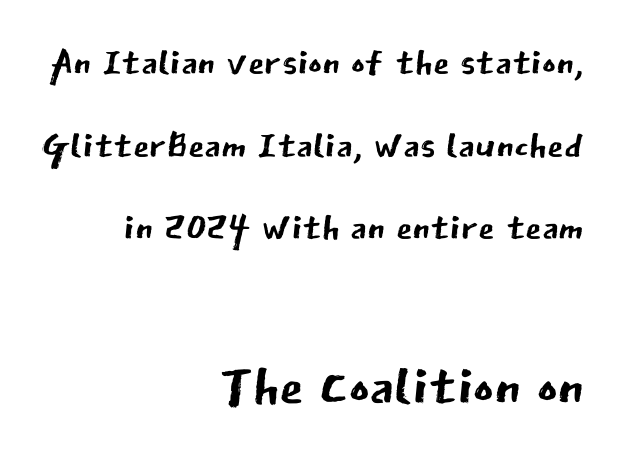
{"serif": "no", "italic": "no", "bold": "no", "weight": "regular", "width": "normal", "stroke_contrast": "low", "x_height": "medium", "monospaced": "no", "underline": "no", "align": "right", "line_spacing": "normal", "line_spacing_ratio": 1.56, "letter_spacing": "normal", "letter_spacing_em": 0.0, "larger_block": "second", "size_ratio": 1.49, "glyph_px": 79}
